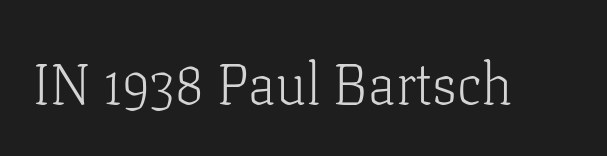
The image shows 57 px light serif type, upright; set normal letter spacing, not underlined; low stroke contrast and a medium x-height.
